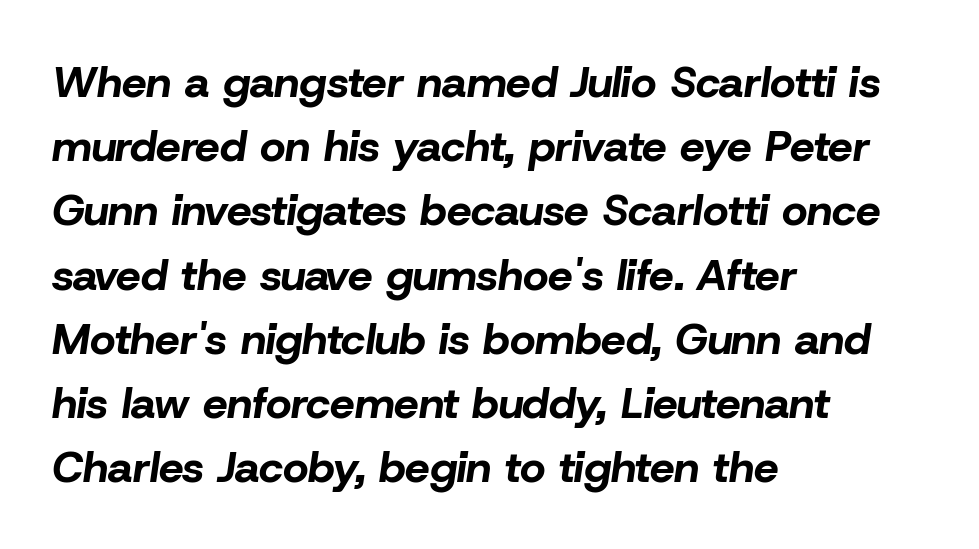
The image shows 44 px bold type, italic (leaning right); set left-aligned, normal line spacing (1.46x), normal letter spacing, not underlined; low stroke contrast and a medium x-height.
